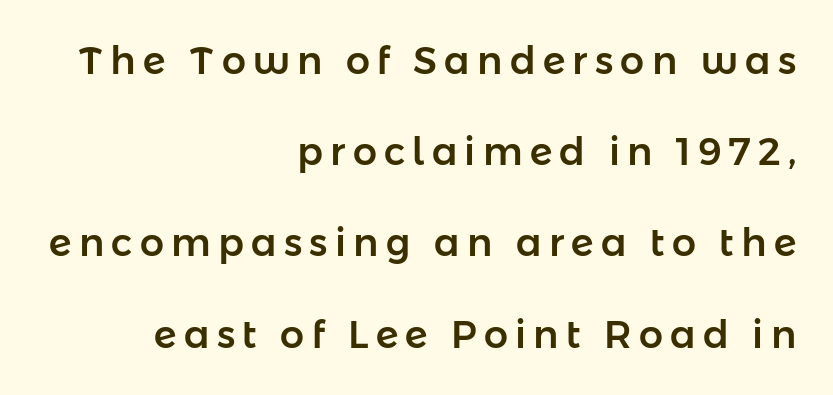
{"serif": "no", "italic": "no", "width": "normal", "stroke_contrast": "low", "x_height": "medium", "monospaced": "no", "underline": "no", "align": "right", "line_spacing": "loose", "line_spacing_ratio": 2.4, "glyph_px": 38}
